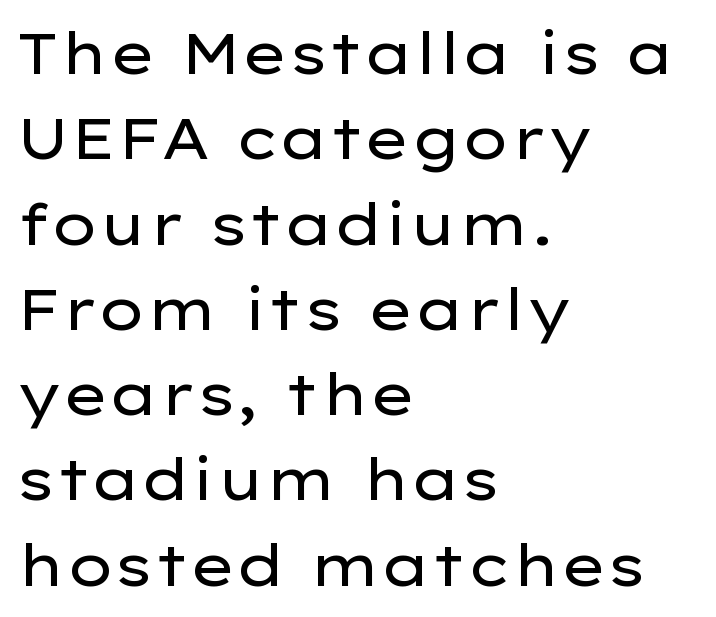
{"serif": "no", "italic": "no", "bold": "no", "weight": "regular", "width": "wide", "stroke_contrast": "low", "x_height": "medium", "monospaced": "no", "underline": "no", "align": "left", "line_spacing": "normal", "line_spacing_ratio": 1.47, "letter_spacing": "normal", "letter_spacing_em": 0.0, "glyph_px": 58}
